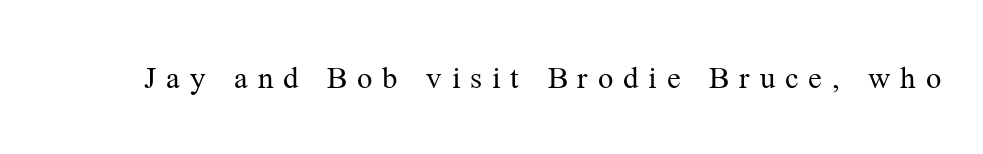
{"serif": "yes", "italic": "no", "bold": "no", "weight": "regular", "width": "normal", "stroke_contrast": "medium", "x_height": "medium", "monospaced": "no", "underline": "no", "letter_spacing": "wide", "letter_spacing_em": 0.29, "glyph_px": 34}
